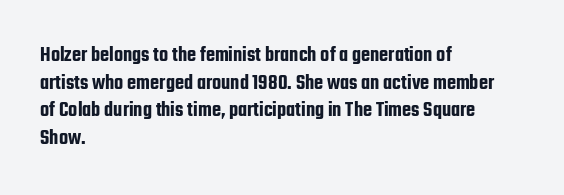
{"italic": "no", "underline": "no", "align": "left", "line_spacing": "normal", "line_spacing_ratio": 1.32, "letter_spacing": "normal", "letter_spacing_em": 0.0, "glyph_px": 21}
